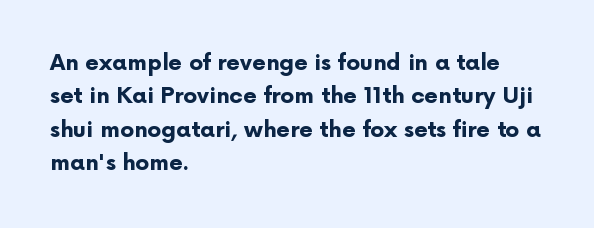
Q: Is the text bold? A: Yes.
Q: Is the text italic (slanted)? A: No, it is upright.
Q: Is the text underlined? A: No.
Q: How is the paragraph aligned? A: Left-aligned.
Q: Is the spacing between letters normal or unusually wide? A: Normal.
Q: Is the spacing between lines tight, normal or loose? A: Normal.
